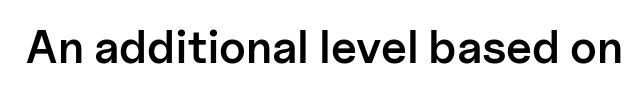
The image shows 46 px semibold sans-serif type, upright; set normal letter spacing, not underlined; low stroke contrast and a medium x-height.
